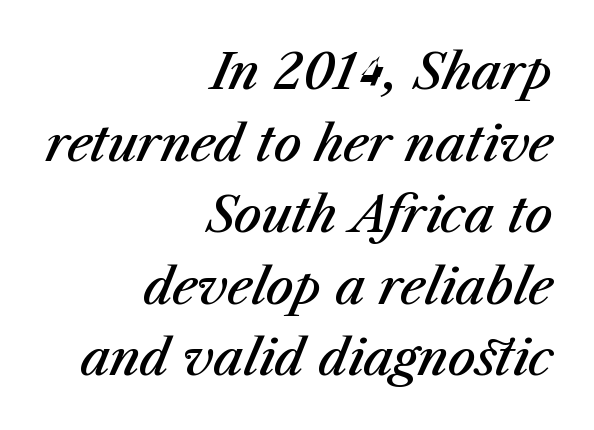
{"italic": "yes", "lean": "right", "slant_degrees": 23, "bold": "semi", "weight": "semibold", "width": "normal", "stroke_contrast": "medium", "x_height": "medium", "monospaced": "no", "underline": "no", "align": "right", "line_spacing": "normal", "line_spacing_ratio": 1.46, "letter_spacing": "normal", "letter_spacing_em": 0.0, "glyph_px": 49}
